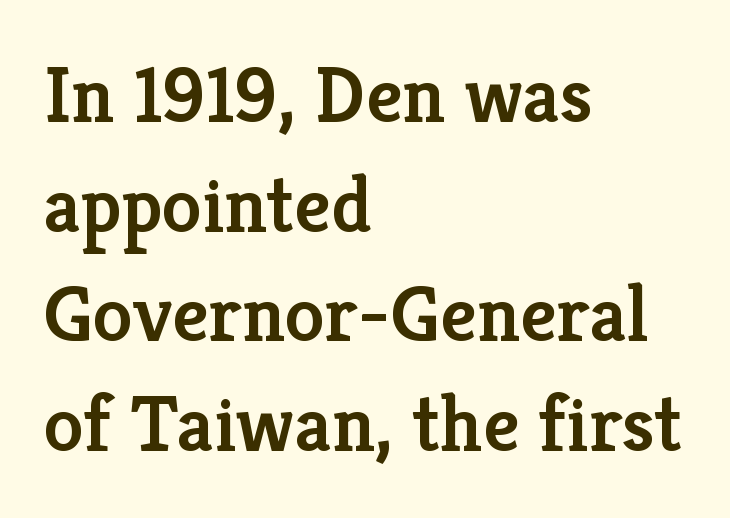
Q: Is the text bold? A: Semi-bold.
Q: Is the text italic (slanted)? A: No, it is upright.
Q: Is the typeface a serif or a sans-serif typeface? A: Serif.
Q: Is the text underlined? A: No.
Q: How is the paragraph aligned? A: Left-aligned.
Q: Is the spacing between letters normal or unusually wide? A: Normal.
Q: Is the spacing between lines tight, normal or loose? A: Normal.
Q: Width (condensed, normal, or wide)? A: Normal.
Q: Stroke contrast? A: Low.
Q: x-height? A: Medium.
Q: Monospaced? A: No.
